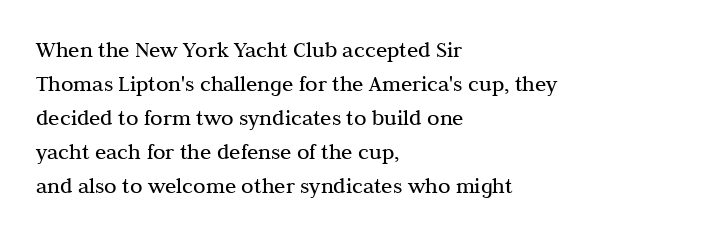
{"italic": "no", "bold": "no", "underline": "no", "align": "left", "line_spacing": "normal", "line_spacing_ratio": 1.48, "letter_spacing": "normal", "letter_spacing_em": 0.0, "glyph_px": 23}
